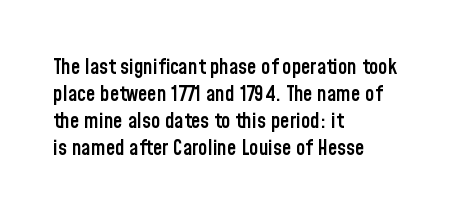
The typography opts for an upright posture over an oblique one. The typesetting leans somewhat heavy: a semibold. Look at the tracking — it's just the regular setting, nothing added. Bare-footed words on every line. Summary of vertical rhythm: regular, with standard interline spacing. The paragraph shown leans on its left margin.
